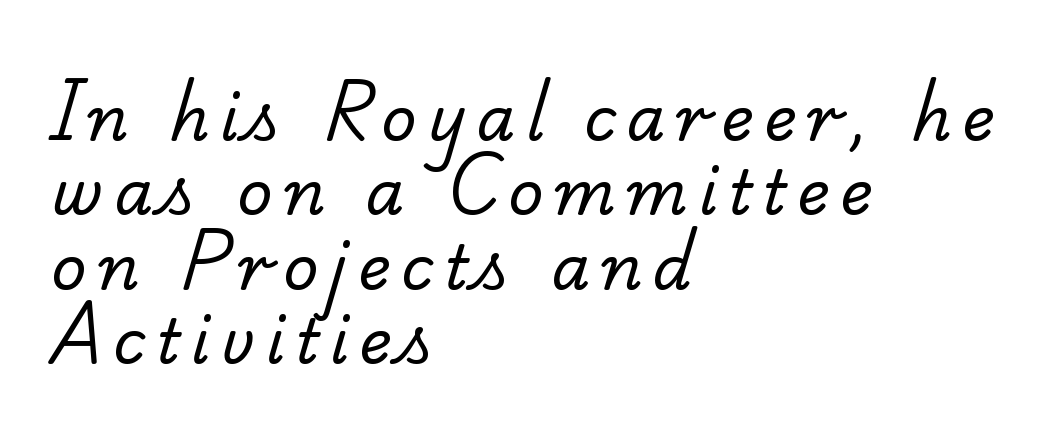
Q: Is the text bold? A: No.
Q: Is the text underlined? A: No.
Q: How is the paragraph aligned? A: Left-aligned.
Q: Width (condensed, normal, or wide)? A: Normal.
Q: Stroke contrast? A: Low.
Q: x-height? A: Small.
Q: Monospaced? A: No.
